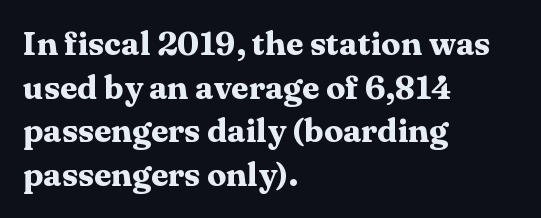
If you measured baseline to baseline, you'd find a middling distance. Typeset ragged right — the left edge is the straight one. Descender tails drop into unmarked territory. The gaps between neighbouring characters are ordinary and unremarkable. Notice how thick the strokes are: this is what a full bold looks like.
